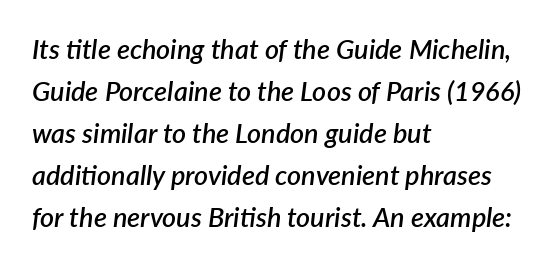
Q: Is the text bold? A: Semi-bold.
Q: Is the text italic (slanted)? A: Yes, it leans right by about 7 degrees.
Q: Is the text underlined? A: No.
Q: How is the paragraph aligned? A: Left-aligned.
Q: Is the spacing between letters normal or unusually wide? A: Normal.
Q: Is the spacing between lines tight, normal or loose? A: Normal.
